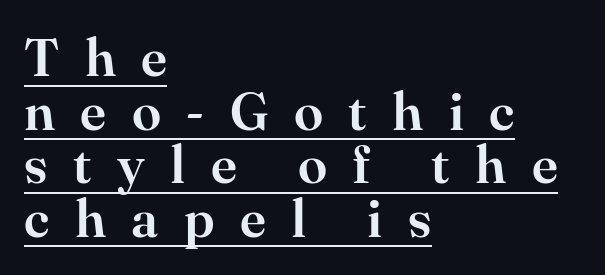
The image shows 53 px serif type, upright; set left-aligned, tight line spacing (1.01x), unusually wide letter spacing (+0.48 em), underlined; high stroke contrast and a small x-height.
